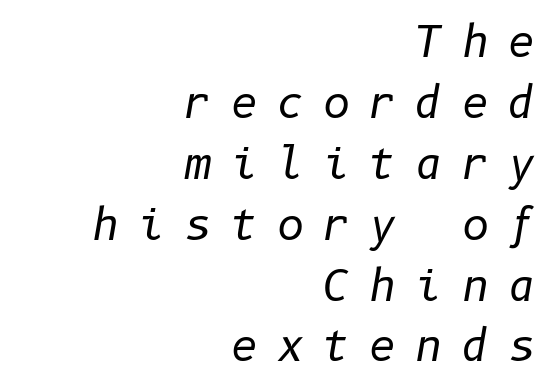
The gap between lines stays unmarked. Honestly, the row spacing looks completely unremarkable. The line texture is sparse and dotted thanks to wide tracking. The axis of the letterforms is tilted away from vertical. The letters look calm and open, with moderate or lighter stems.
